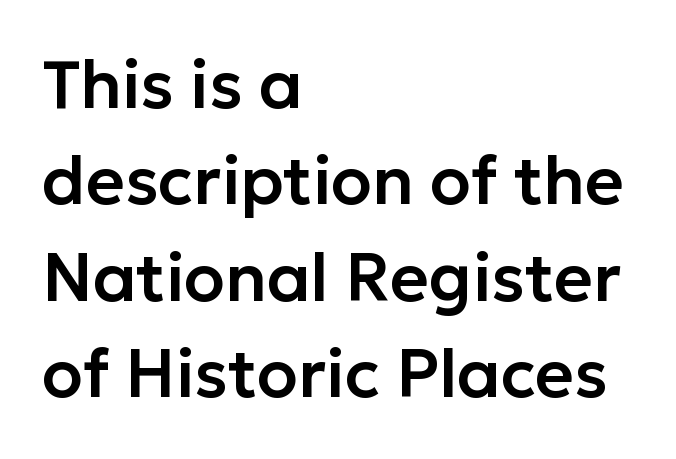
Q: Is the text italic (slanted)? A: No, it is upright.
Q: Is the typeface a serif or a sans-serif typeface? A: Sans-serif.
Q: Is the text underlined? A: No.
Q: How is the paragraph aligned? A: Left-aligned.
Q: Is the spacing between letters normal or unusually wide? A: Normal.
Q: Is the spacing between lines tight, normal or loose? A: Normal.
Q: Width (condensed, normal, or wide)? A: Normal.
Q: Stroke contrast? A: Low.
Q: x-height? A: Medium.
Q: Monospaced? A: No.
